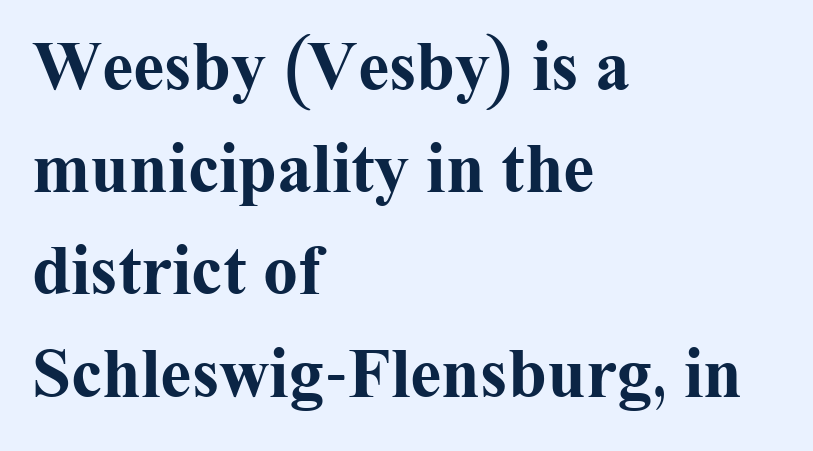
{"serif": "yes", "italic": "no", "bold": "yes", "weight": "bold", "width": "normal", "stroke_contrast": "medium", "x_height": "medium", "monospaced": "no", "underline": "no", "align": "left", "line_spacing": "normal", "line_spacing_ratio": 1.46, "letter_spacing": "normal", "letter_spacing_em": 0.0, "glyph_px": 70}
